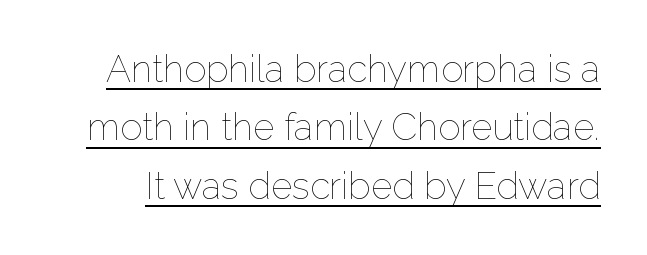
A typesetter would mark this as roman, not italic. Is there an underline? Yes — a line sits under the letters. Is the letter spacing exaggerated? No — it looks like the ordinary default. Leading: standard.
